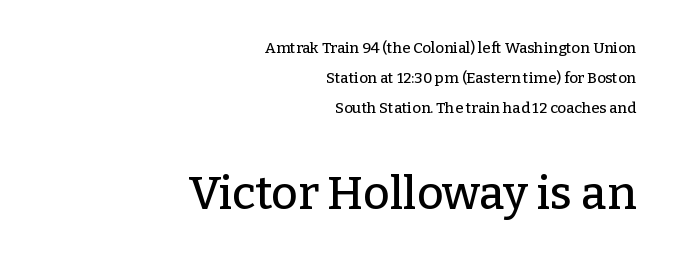
{"serif": "yes", "italic": "no", "width": "normal", "stroke_contrast": "low", "x_height": "medium", "monospaced": "no", "underline": "no", "align": "right", "line_spacing": "loose", "line_spacing_ratio": 2.0, "letter_spacing": "normal", "letter_spacing_em": 0.0, "larger_block": "second", "size_ratio": 3.07, "glyph_px": 46}
